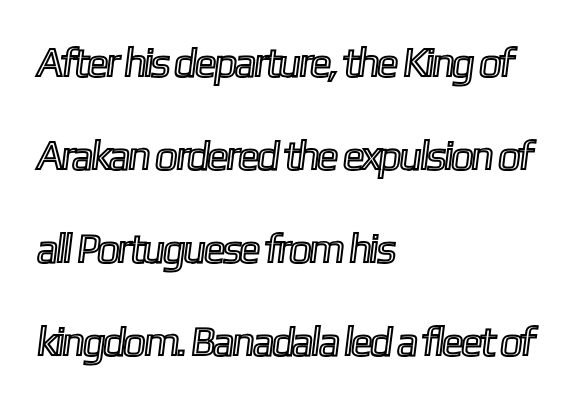
Is the block centered? No — it sits flush against the left margin. You could call the tracking neutral — neither tight nor loose. This sample trades compactness for vertical openness between lines. A typesetter would call this proportional, since set widths differ per character.
